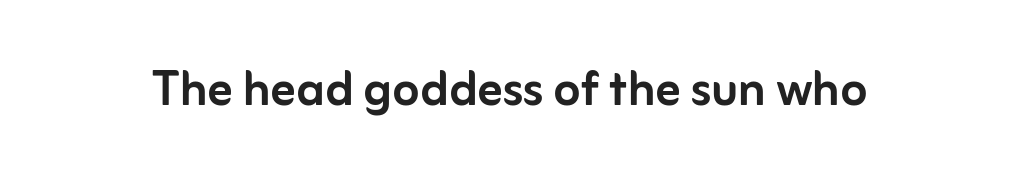
The rendering keeps characters at their native spacing. Style check: upright. The passage shown is typed in a proportional face where columns would drift. The text was rendered using a sans face with plain stroke endings.
